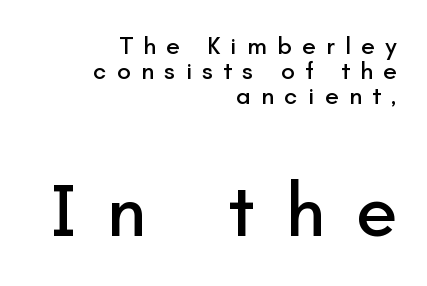
Designer's note — italics off, roman on. Think of a printed novel: that variable character pitch is what you see here. Closely set lines give the paragraph a compact silhouette. The zone under the glyphs is completely vacant.
